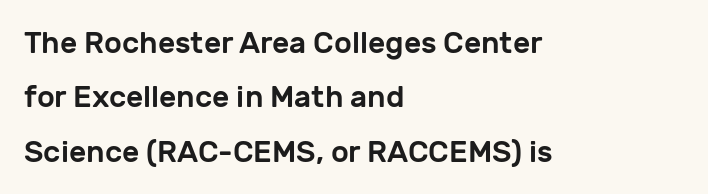
{"serif": "no", "italic": "no", "width": "normal", "stroke_contrast": "low", "x_height": "medium", "monospaced": "no", "underline": "no", "align": "left", "line_spacing_ratio": 1.81, "letter_spacing": "normal", "letter_spacing_em": 0.0, "glyph_px": 30}
